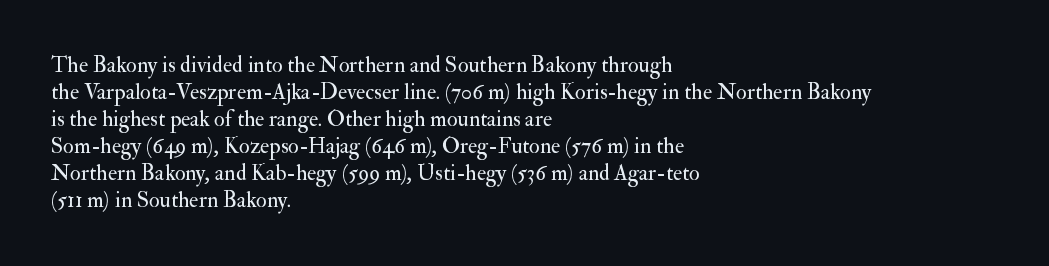
The image shows 22 px text type, upright; set left-aligned, line spacing 1.23x, normal letter spacing, not underlined.
